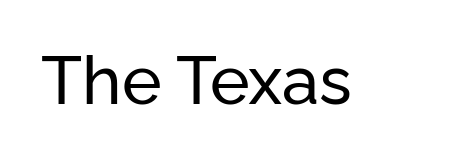
Q: Is the text italic (slanted)? A: No, it is upright.
Q: Is the typeface a serif or a sans-serif typeface? A: Sans-serif.
Q: Is the text underlined? A: No.
Q: Is the spacing between letters normal or unusually wide? A: Normal.
Q: Width (condensed, normal, or wide)? A: Normal.
Q: Stroke contrast? A: Low.
Q: x-height? A: Medium.
Q: Monospaced? A: No.
